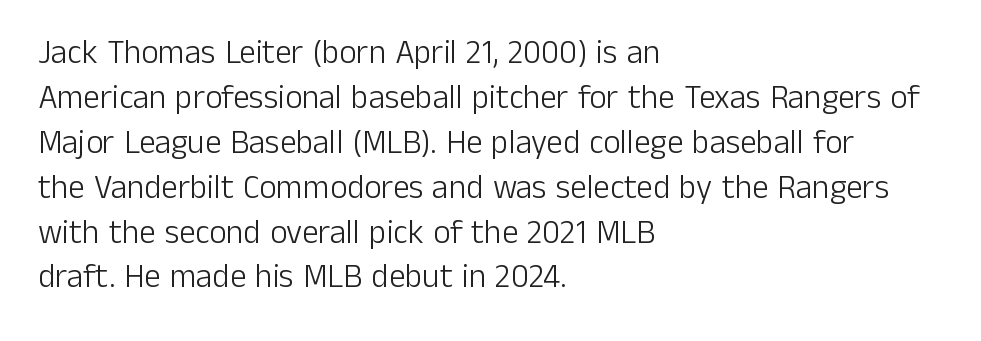
The image shows 33 px light sans-serif type, upright; set left-aligned, normal line spacing (1.36x), normal letter spacing, not underlined; low stroke contrast and a medium x-height.
